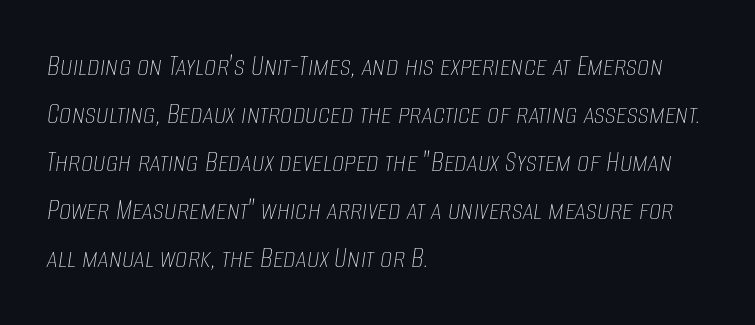
{"italic": "yes", "lean": "right", "slant_degrees": 8, "bold": "no", "weight": "thin", "width": "condensed", "stroke_contrast": "low", "x_height": "large", "monospaced": "no", "underline": "no", "align": "left", "line_spacing": "normal", "line_spacing_ratio": 1.55, "letter_spacing": "normal", "letter_spacing_em": 0.0, "glyph_px": 31}
